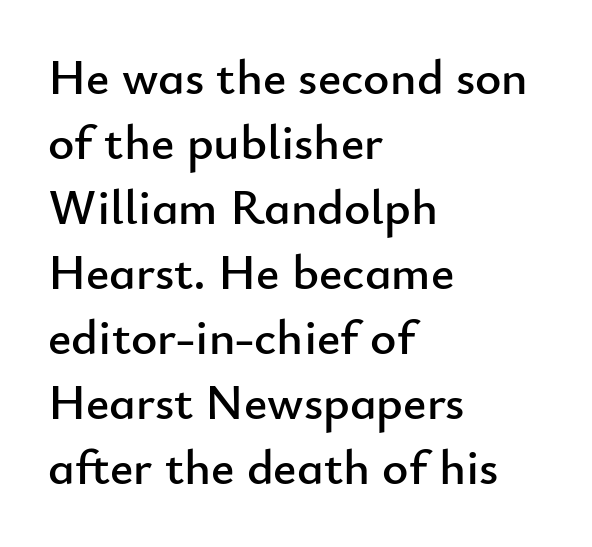
The image shows 50 px sans-serif type, upright; set left-aligned, normal line spacing (1.3x), normal letter spacing, not underlined; low stroke contrast and a small x-height.
